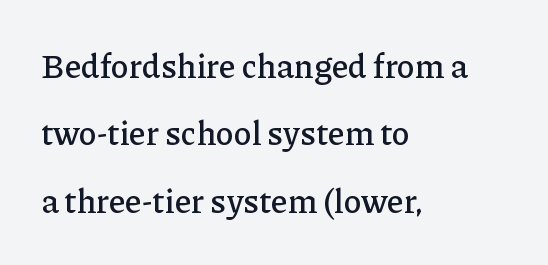
The passage is arranged the way most books set body copy — flush left. The horizontal fit of the characters is conventional and even. This sample has the flowing, uneven cadence of proportional lettering. A typesetter would label this face a serif. Baseline-to-baseline distance is far greater than the letter height. You can tell it's not italic because the verticals are truly vertical.
